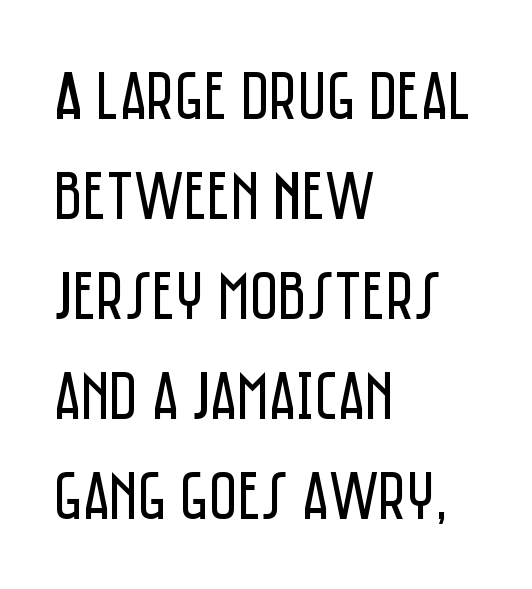
The image shows 69 px regular-weight, condensed sans-serif type, upright; set left-aligned, normal line spacing (1.45x), normal letter spacing, not underlined; low stroke contrast and a large x-height.
